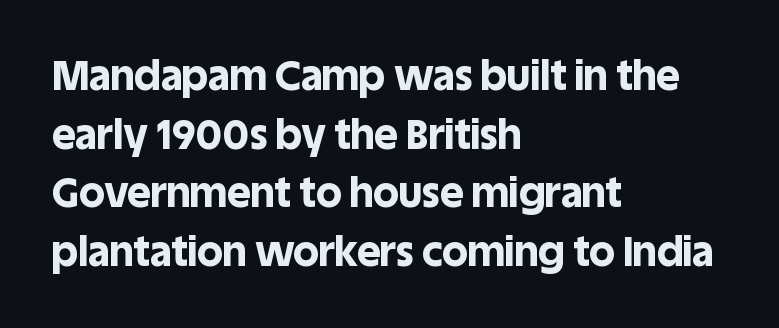
{"serif": "no", "italic": "no", "bold": "yes", "weight": "bold", "width": "normal", "x_height": "large", "monospaced": "no", "underline": "no", "align": "left", "line_spacing": "normal", "line_spacing_ratio": 1.43, "letter_spacing": "normal", "letter_spacing_em": 0.0, "glyph_px": 41}
